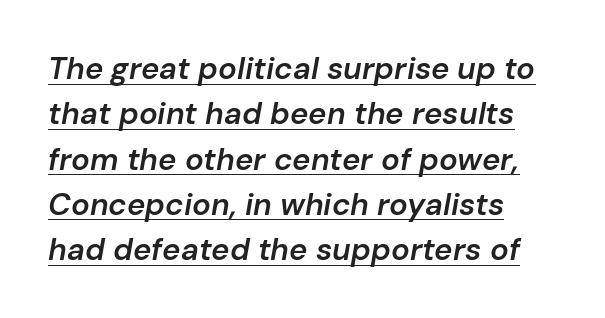
Q: Is the text bold? A: Semi-bold.
Q: Is the text italic (slanted)? A: Yes, it leans right by about 10 degrees.
Q: Is the text underlined? A: Yes.
Q: How is the paragraph aligned? A: Left-aligned.
Q: Is the spacing between letters normal or unusually wide? A: Normal.
Q: Is the spacing between lines tight, normal or loose? A: Normal.
Q: Width (condensed, normal, or wide)? A: Normal.
Q: Stroke contrast? A: Low.
Q: x-height? A: Medium.
Q: Monospaced? A: No.
